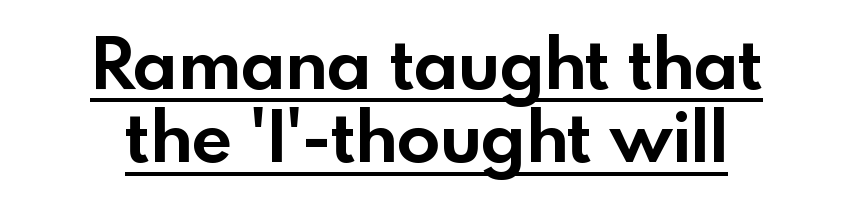
You could not count columns in this text — the font is proportionally spaced. The designer dialed line spacing down below the default. The passage shown is typeset with a sans-serif family. Compared with undecorated copy, this sample adds a rule below the words. Italic: no, the glyphs are upright roman. Letter spacing: default.
